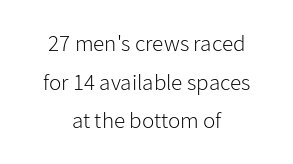
Q: Is the text bold? A: No.
Q: Is the text italic (slanted)? A: No, it is upright.
Q: Is the text underlined? A: No.
Q: How is the paragraph aligned? A: Centered.
Q: Is the spacing between letters normal or unusually wide? A: Normal.
Q: Is the spacing between lines tight, normal or loose? A: Normal.
